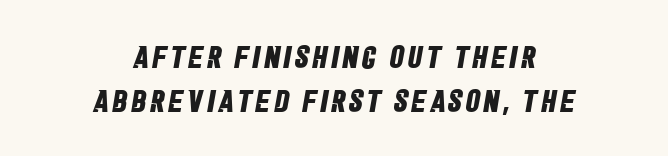
The gap between lines stays unmarked. Spacing verdict: proportional, widths tailored to each character. The line-height multiplier appears to be the usual default. The passage is arranged like a title page — every line centered. Strong, thick strokes mark this as bold type. The characters display no serif detailing; their extremities are plain.
